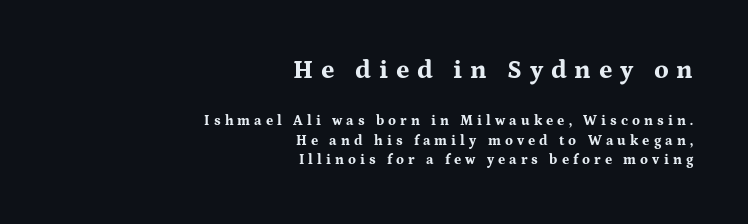
{"italic": "no", "bold": "yes", "underline": "no", "align": "right", "line_spacing": "normal", "line_spacing_ratio": 1.4, "letter_spacing": "wide", "letter_spacing_em": 0.29, "larger_block": "first", "size_ratio": 1.86, "glyph_px": 26}
